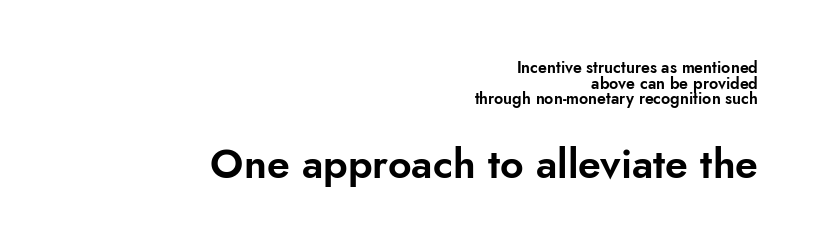
Q: Is the text italic (slanted)? A: No, it is upright.
Q: Is the typeface a serif or a sans-serif typeface? A: Sans-serif.
Q: Is the text underlined? A: No.
Q: How is the paragraph aligned? A: Right-aligned.
Q: Is the spacing between letters normal or unusually wide? A: Normal.
Q: Is the spacing between lines tight, normal or loose? A: Tight.
Q: Which block of text is set in a larger size, the first (top) or the second (bottom)? A: The second (bottom) one.
Q: Width (condensed, normal, or wide)? A: Normal.
Q: Stroke contrast? A: Low.
Q: x-height? A: Small.
Q: Monospaced? A: No.
